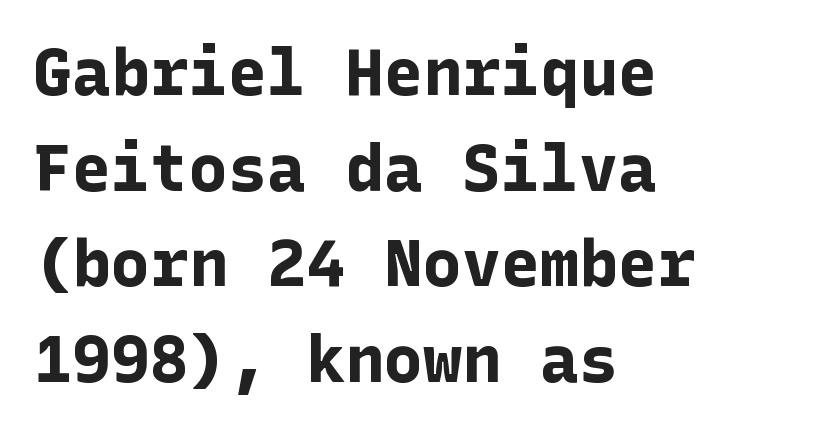
The image shows 65 px bold sans-serif type, upright; set left-aligned, normal line spacing (1.47x), normal letter spacing, not underlined; low stroke contrast and a medium x-height.
